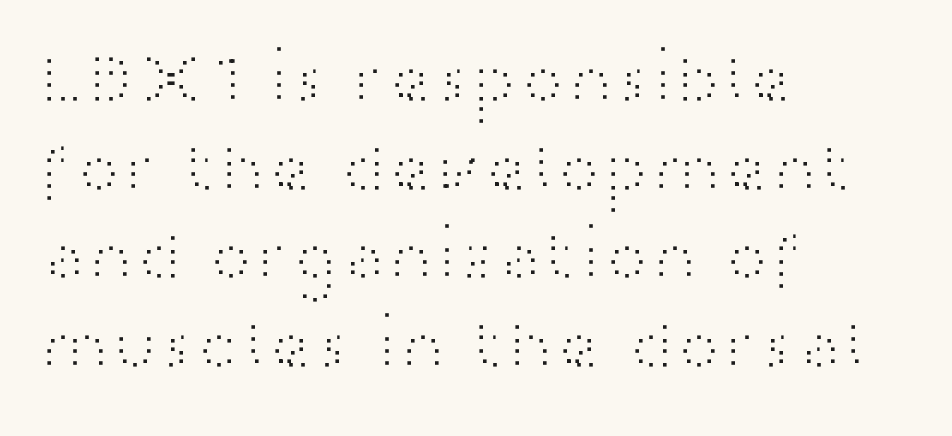
{"serif": "no", "italic": "no", "bold": "no", "weight": "light", "width": "wide", "stroke_contrast": "high", "x_height": "medium", "monospaced": "no", "underline": "no", "align": "left", "line_spacing_ratio": 1.23, "letter_spacing": "normal", "letter_spacing_em": 0.0, "glyph_px": 72}
